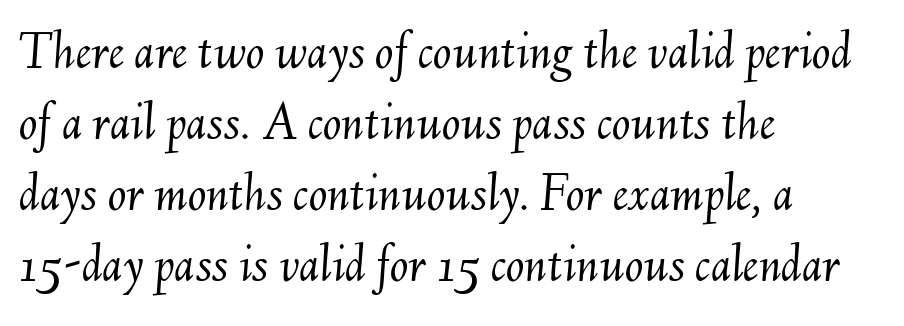
The image shows 55 px light type, italic (leaning right); set left-aligned, normal line spacing (1.29x), normal letter spacing, not underlined; medium stroke contrast and a small x-height.
